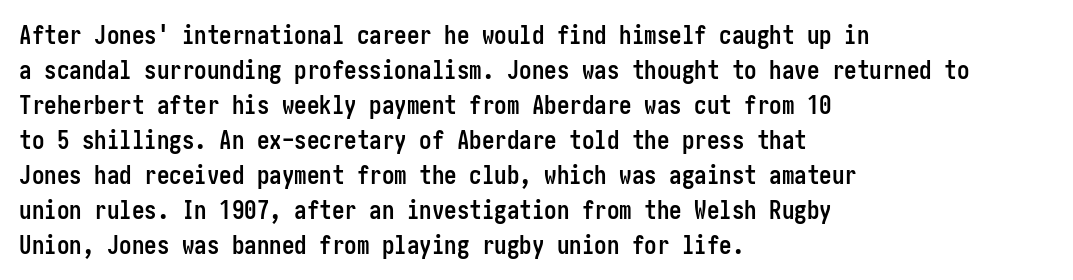
Nope, not italic — everything's standing straight. Regular leading. Teacher's note: observe the even left margin — that is flush-left alignment. The space beneath each line is pristine and unruled. Glyph-to-glyph distance matches everyday printed text.
